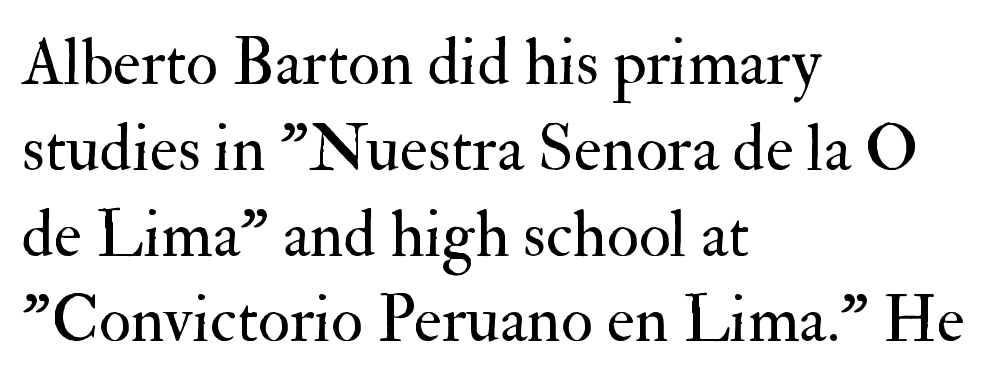
Typographically, this falls in the serif category. The block of text has a typical density, with ordinary space between rows. Descenders hang freely into open space. Summary of weight: not heavy and not bold. A typesetter would mark this as roman, not italic. Leftover space on each line is placed entirely after the last word.
